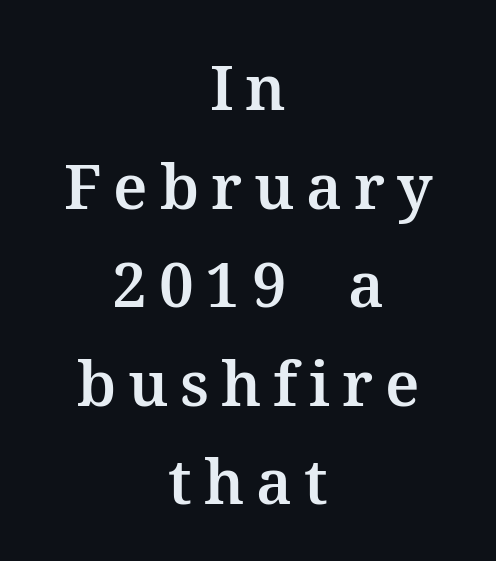
The image shows 62 px serif type, upright; set centered, normal line spacing (1.59x), not underlined; medium stroke contrast and a medium x-height.
